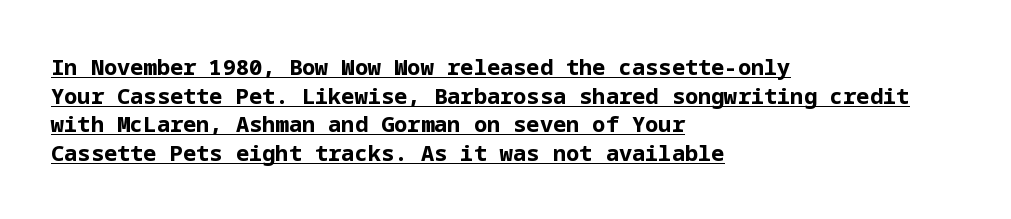
Q: Is the text bold? A: Yes.
Q: Is the text italic (slanted)? A: No, it is upright.
Q: Is the text underlined? A: Yes.
Q: How is the paragraph aligned? A: Left-aligned.
Q: Is the spacing between letters normal or unusually wide? A: Normal.
Q: Is the spacing between lines tight, normal or loose? A: Normal.
